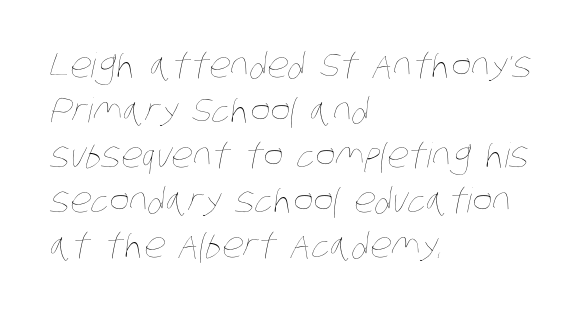
Q: Is the text bold? A: No.
Q: Is the text underlined? A: No.
Q: How is the paragraph aligned? A: Left-aligned.
Q: Is the spacing between letters normal or unusually wide? A: Normal.
Q: Is the spacing between lines tight, normal or loose? A: Normal.
Q: Width (condensed, normal, or wide)? A: Condensed.
Q: Stroke contrast? A: Low.
Q: x-height? A: Large.
Q: Monospaced? A: No.
